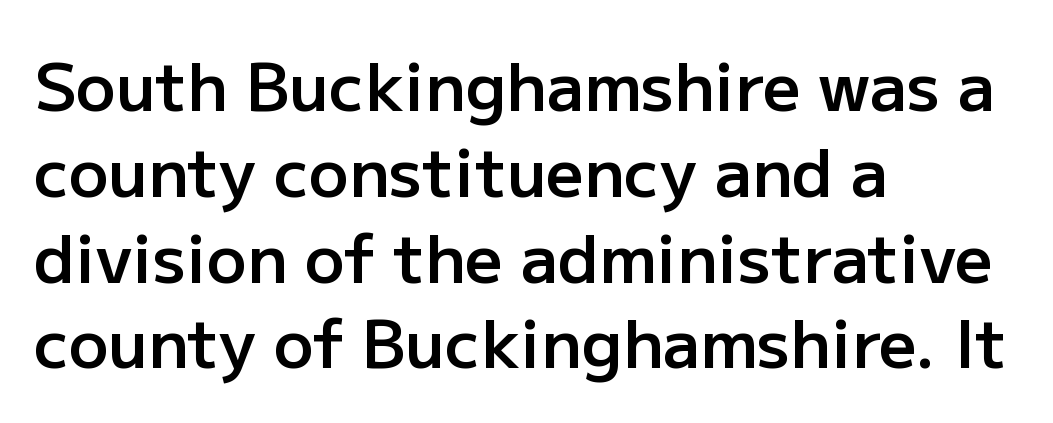
The image shows 66 px semibold sans-serif type, upright; set left-aligned, normal line spacing (1.3x), normal letter spacing, not underlined; low stroke contrast and a medium x-height.
